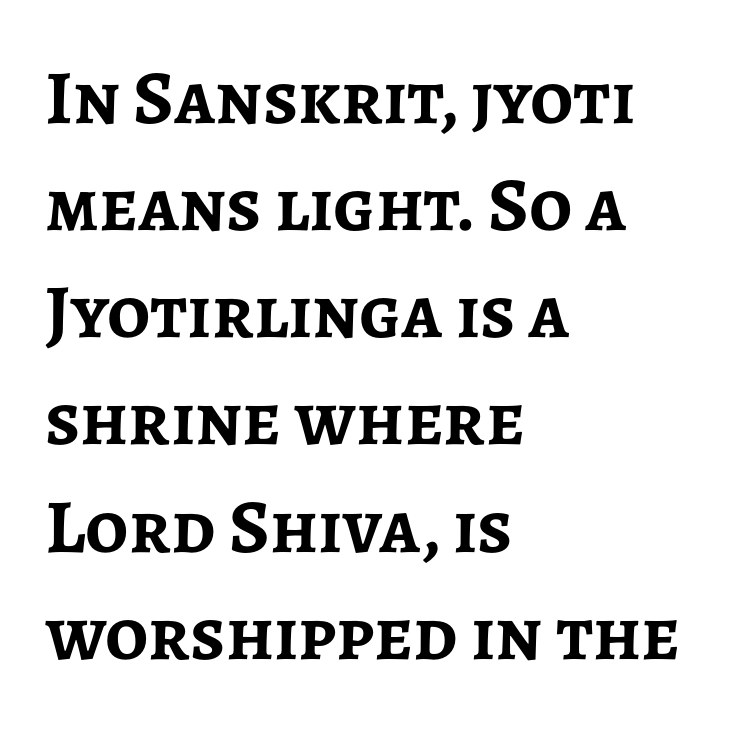
{"serif": "no", "italic": "no", "bold": "yes", "weight": "semibold", "width": "normal", "stroke_contrast": "low", "x_height": "medium", "monospaced": "no", "underline": "no", "align": "left", "line_spacing": "normal", "line_spacing_ratio": 1.41, "letter_spacing": "normal", "letter_spacing_em": 0.0, "glyph_px": 76}
